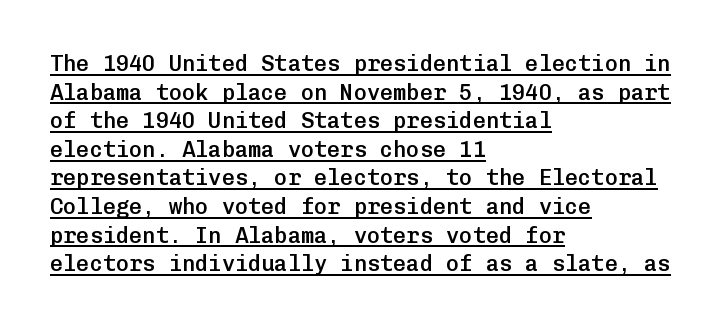
Q: Is the text bold? A: Semi-bold.
Q: Is the text italic (slanted)? A: No, it is upright.
Q: Is the text underlined? A: Yes.
Q: How is the paragraph aligned? A: Left-aligned.
Q: Is the spacing between letters normal or unusually wide? A: Normal.
Q: Is the spacing between lines tight, normal or loose? A: Normal.
